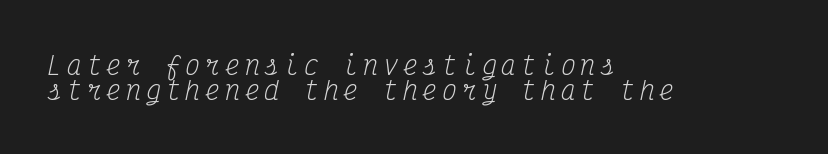
The image shows 25 px text type, italic (leaning right); set left-aligned, tight line spacing (0.99x), not underlined.
